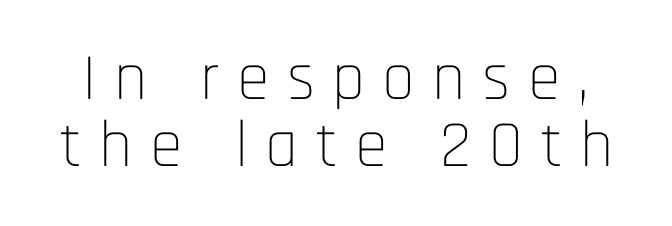
This rendering features lettering with no underline. Regarding serifs, this sample does without them. The letters stand upright; this is a roman face. These lines are rendered in a variable-pitch font. Spacing between characters has been opened up far beyond the box default. No extra ink here — the face is not bold.
